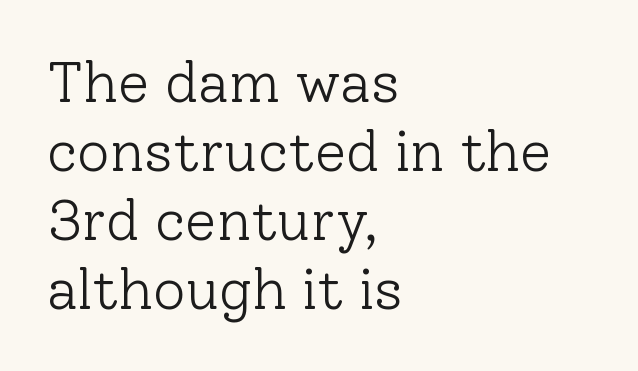
Q: Is the text bold? A: No.
Q: Is the text italic (slanted)? A: No, it is upright.
Q: Is the typeface a serif or a sans-serif typeface? A: Serif.
Q: Is the text underlined? A: No.
Q: How is the paragraph aligned? A: Left-aligned.
Q: Is the spacing between letters normal or unusually wide? A: Normal.
Q: Width (condensed, normal, or wide)? A: Normal.
Q: Stroke contrast? A: Low.
Q: x-height? A: Medium.
Q: Monospaced? A: No.
